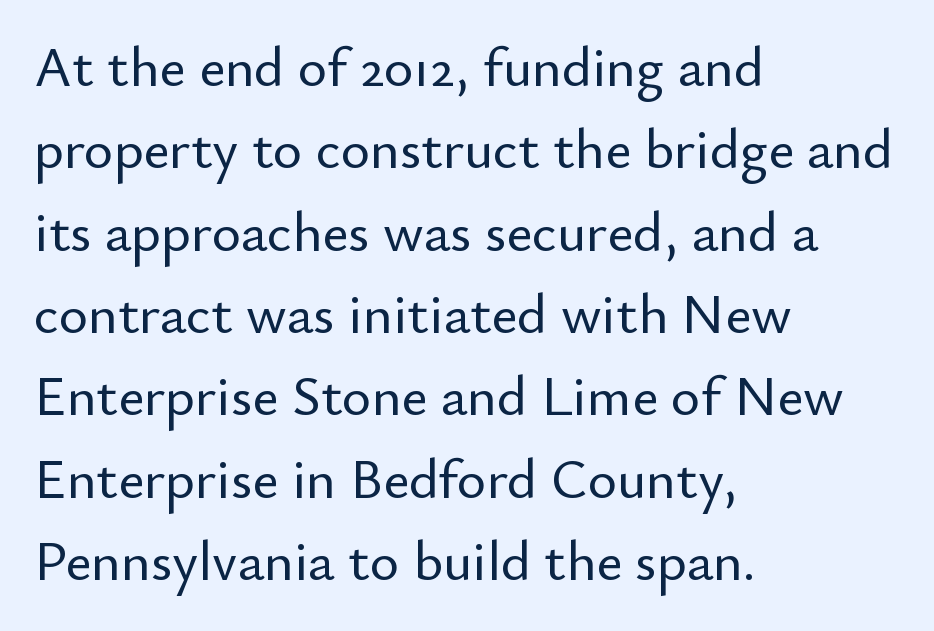
The type sits square on the baseline with zero lean. Character widths vary here, with narrow letters taking less room than wide ones. If you measured baseline to baseline, you'd find a middling distance. Horizontal alignment here is leftward, the default for most running prose.
